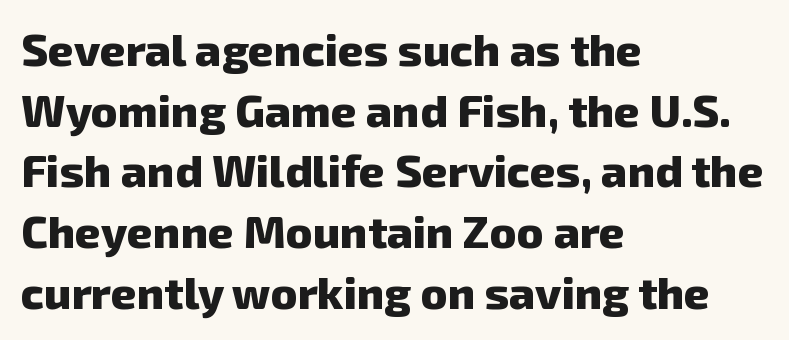
The image shows 45 px heavy sans-serif type; set left-aligned, normal line spacing (1.35x), normal letter spacing, not underlined; low stroke contrast and a medium x-height.
